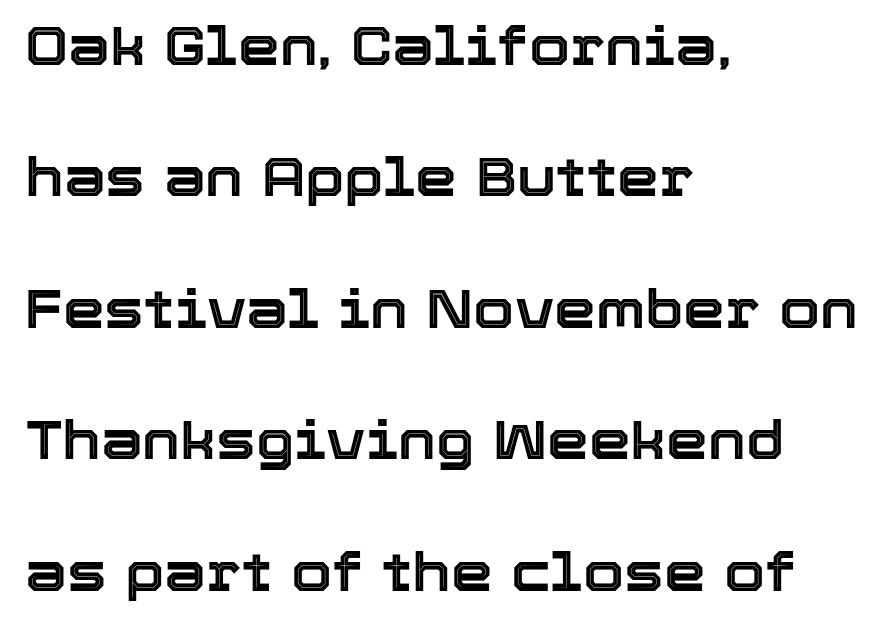
The image shows 53 px text type, upright; set left-aligned, loose line spacing (2.48x), normal letter spacing, not underlined; a medium x-height.
